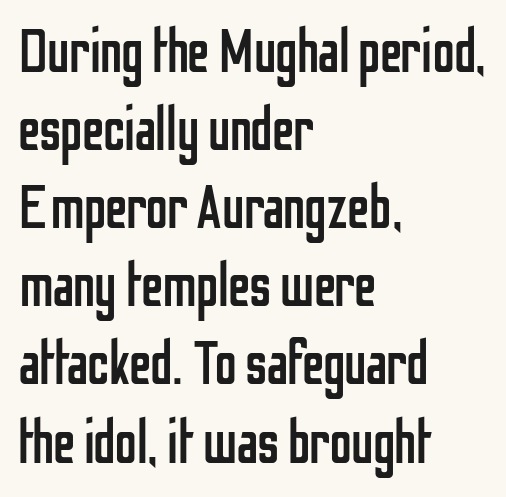
Type without underlining. Which margin do the lines hug? The left one — the right edge is uneven. This is not heavy type; no bold has been used. A sans-serif font was chosen for this passage. Interline gaps are of average width in this sample.
